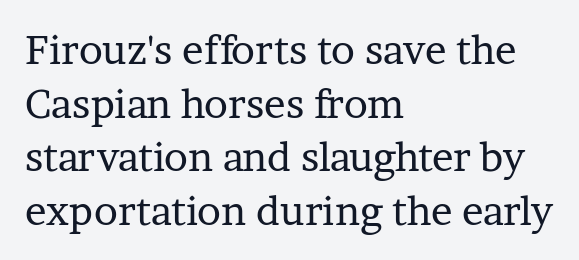
Q: Is the text bold? A: No.
Q: Is the text italic (slanted)? A: No, it is upright.
Q: Is the typeface a serif or a sans-serif typeface? A: Serif.
Q: Is the text underlined? A: No.
Q: How is the paragraph aligned? A: Left-aligned.
Q: Is the spacing between letters normal or unusually wide? A: Normal.
Q: Is the spacing between lines tight, normal or loose? A: Normal.
Q: Width (condensed, normal, or wide)? A: Normal.
Q: Stroke contrast? A: Low.
Q: x-height? A: Medium.
Q: Monospaced? A: No.
